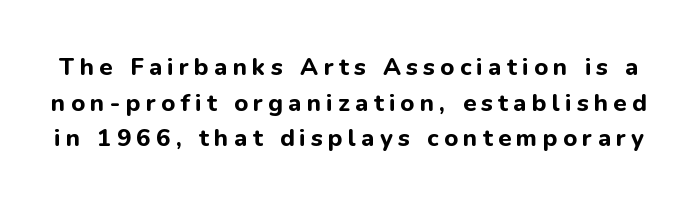
The vertical gap from one line to the next is medium. You can tell it's not italic because the verticals are truly vertical. Heavy-handed strokes throughout: this text is bold. The area under the type is left untouched. Spacing between characters has been opened up far beyond the box default.
